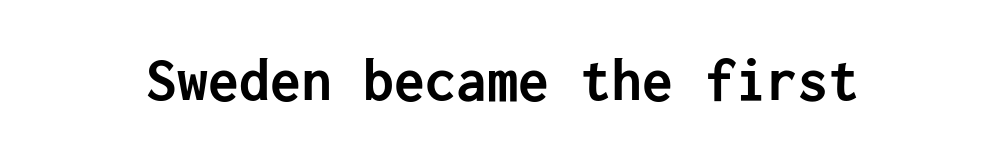
The image shows 62 px semibold sans-serif type, upright; set normal letter spacing, not underlined; low stroke contrast and a medium x-height.
